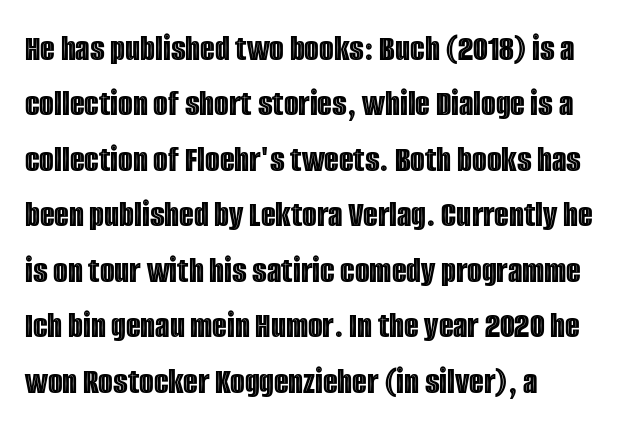
The image shows 38 px condensed type, upright; set left-aligned, normal line spacing (1.46x), normal letter spacing, not underlined; a large x-height.
